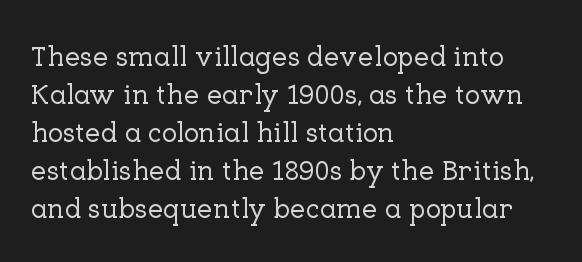
Q: Is the text italic (slanted)? A: No, it is upright.
Q: Is the typeface a serif or a sans-serif typeface? A: Serif.
Q: Is the text underlined? A: No.
Q: How is the paragraph aligned? A: Left-aligned.
Q: Is the spacing between letters normal or unusually wide? A: Normal.
Q: Is the spacing between lines tight, normal or loose? A: Normal.
Q: Width (condensed, normal, or wide)? A: Normal.
Q: Stroke contrast? A: Low.
Q: x-height? A: Medium.
Q: Monospaced? A: No.
